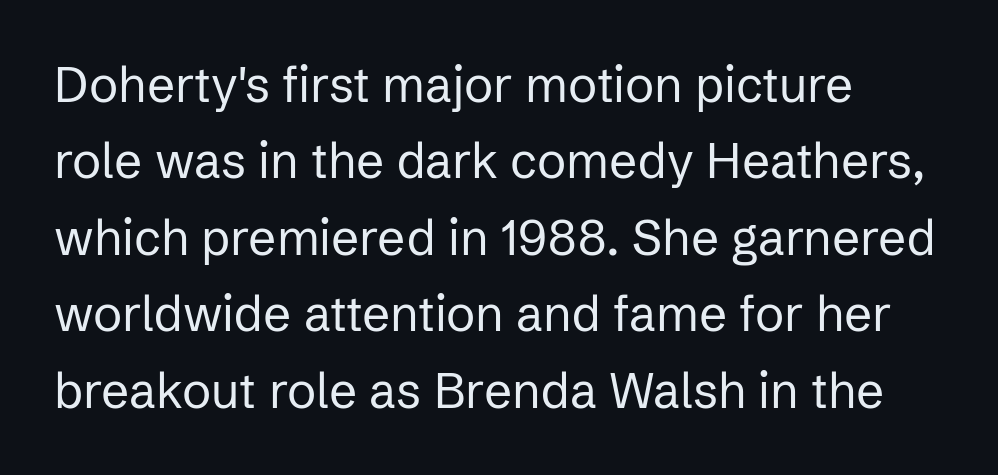
The image shows 49 px regular-weight sans-serif type, upright; set left-aligned, normal line spacing (1.56x), normal letter spacing, not underlined; low stroke contrast and a medium x-height.
